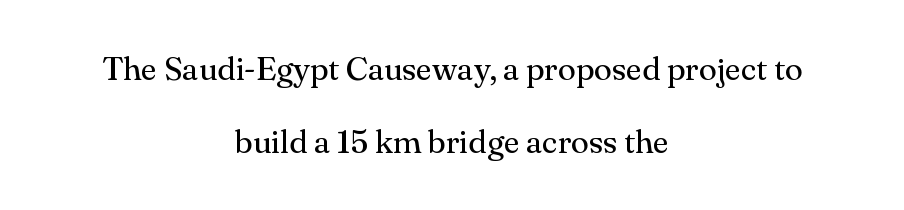
{"serif": "yes", "italic": "no", "bold": "no", "weight": "regular", "width": "normal", "stroke_contrast": "medium", "x_height": "small", "monospaced": "no", "underline": "no", "align": "center", "line_spacing": "loose", "line_spacing_ratio": 2.22, "letter_spacing": "normal", "letter_spacing_em": 0.0, "glyph_px": 33}
